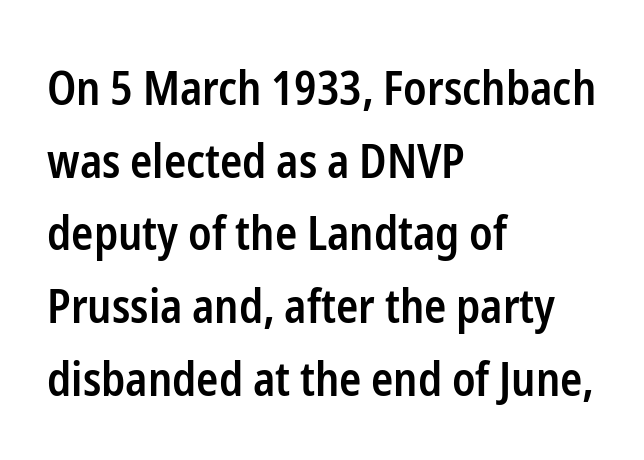
The image shows 46 px semibold, condensed sans-serif type, upright; set left-aligned, normal line spacing (1.58x), normal letter spacing, not underlined; low stroke contrast and a medium x-height.
